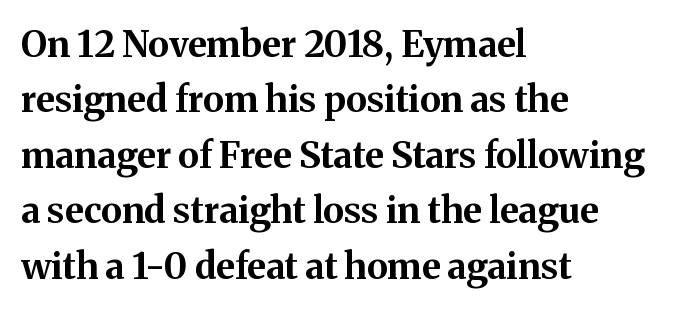
This rendering uses left alignment, leaving the right contour irregular. You could not count columns in this text — the font is proportionally spaced. The rows are spaced the way most documents space them. Lines of text with bare space underneath. If you drew a line through each stem, it would be perfectly vertical.
